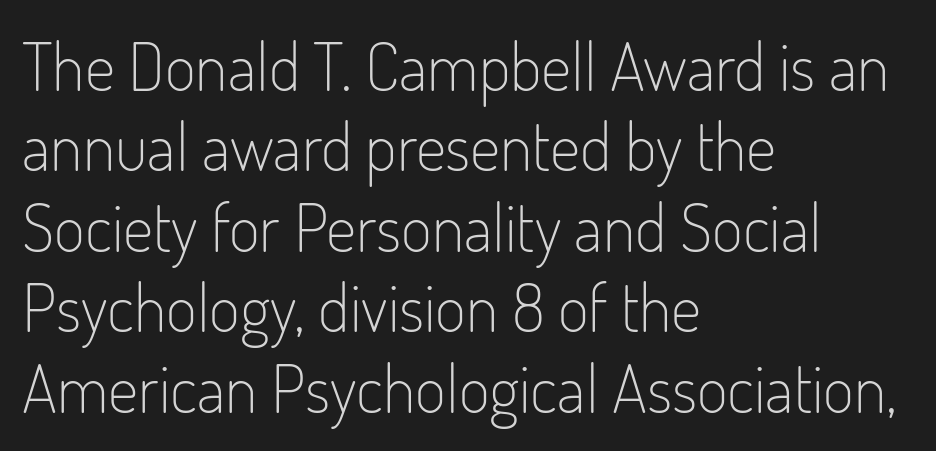
The image shows 67 px light, condensed sans-serif type, upright; set left-aligned, line spacing 1.2x, normal letter spacing, not underlined; low stroke contrast and a small x-height.
